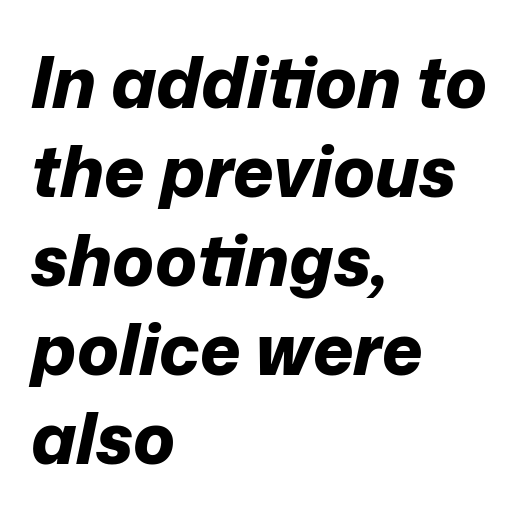
{"italic": "yes", "lean": "right", "slant_degrees": 12, "bold": "yes", "weight": "bold", "width": "normal", "stroke_contrast": "low", "x_height": "medium", "monospaced": "no", "underline": "no", "align": "left", "line_spacing": "normal", "line_spacing_ratio": 1.27, "letter_spacing": "normal", "letter_spacing_em": 0.0, "glyph_px": 70}
